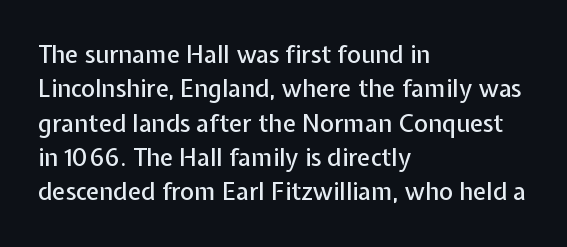
The rows are spaced the way most documents space them. Italic: no, the glyphs are upright roman. Reading down the block, your eye returns to a fixed left position each line. The words here are not underlined. Nothing unusual about the tracking: characters are spaced as the font intends.
